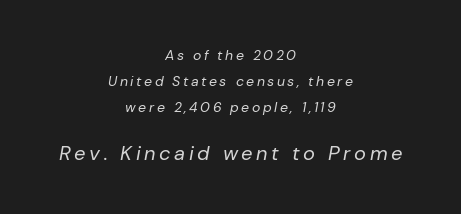
If you folded the block vertically in half, each line would mirror itself in length. Is this a heavy cut? Hardly; it is regular or lighter. Posture: slanted. The composition opens small and finishes big. Rule under the text: the space is simply empty.
